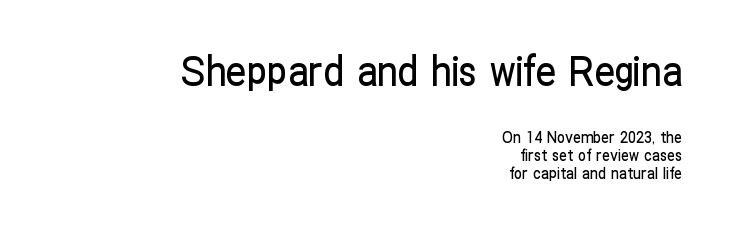
The letters stand straight up with perfectly vertical stems. Bigger letters appear in the top chunk; the bottom chunk is reduced. Think of a printed novel: that variable character pitch is what you see here. The area under the type is left untouched.
